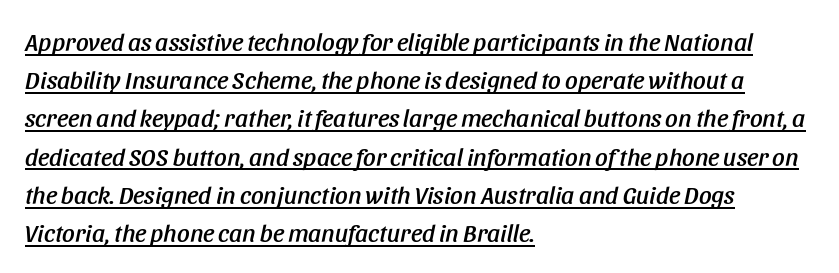
{"italic": "yes", "lean": "right", "slant_degrees": 11, "underline": "yes", "align": "left", "line_spacing": "normal", "line_spacing_ratio": 1.53, "letter_spacing": "normal", "letter_spacing_em": 0.0, "glyph_px": 25}
